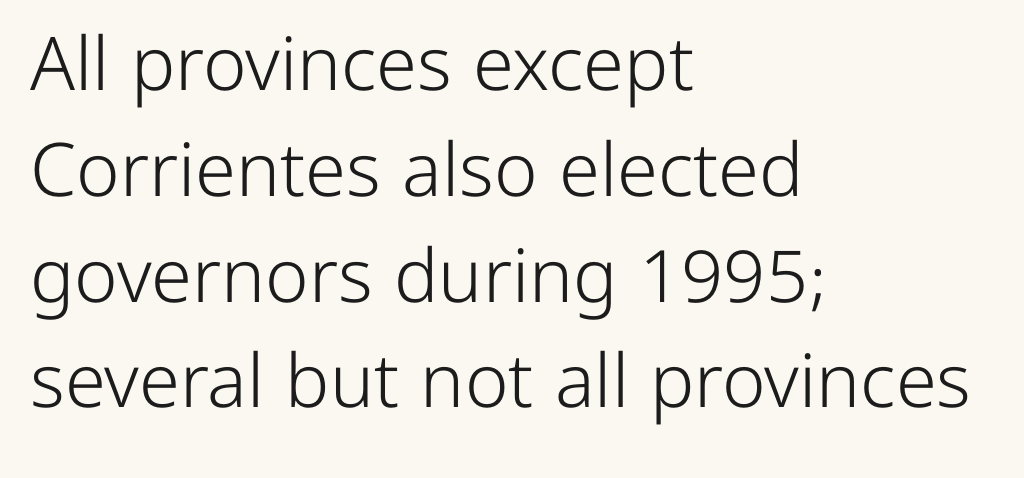
The image shows 74 px light sans-serif type, upright; set left-aligned, normal line spacing (1.43x), normal letter spacing, not underlined; low stroke contrast and a medium x-height.
